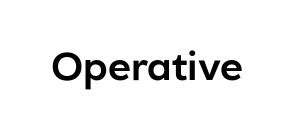
Q: Is the text italic (slanted)? A: No, it is upright.
Q: Is the typeface a serif or a sans-serif typeface? A: Sans-serif.
Q: Is the text underlined? A: No.
Q: Is the spacing between letters normal or unusually wide? A: Normal.
Q: Width (condensed, normal, or wide)? A: Normal.
Q: Stroke contrast? A: Low.
Q: x-height? A: Medium.
Q: Monospaced? A: No.
